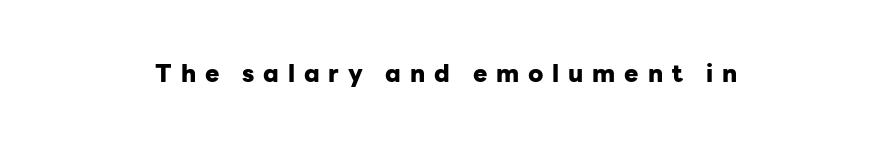
Q: Is the text bold? A: Yes.
Q: Is the text italic (slanted)? A: No, it is upright.
Q: Is the text underlined? A: No.
Q: How is the paragraph aligned? A: Centered.
Q: Is the spacing between letters normal or unusually wide? A: Unusually wide.
